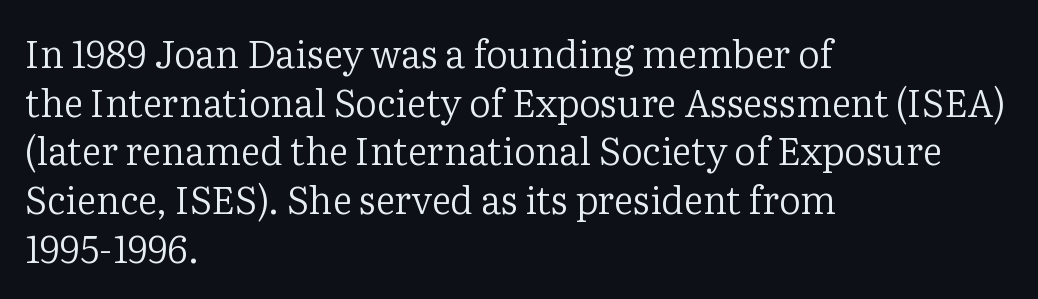
The letters sit at their default tracking, neither squeezed nor spread. Every stem runs plumb, perpendicular to the baseline. Horizontal bands of white between lines are of average thickness. Typeset ragged right — the left edge is the straight one. The face used here is proportionally spaced, like ordinary book or web type.
